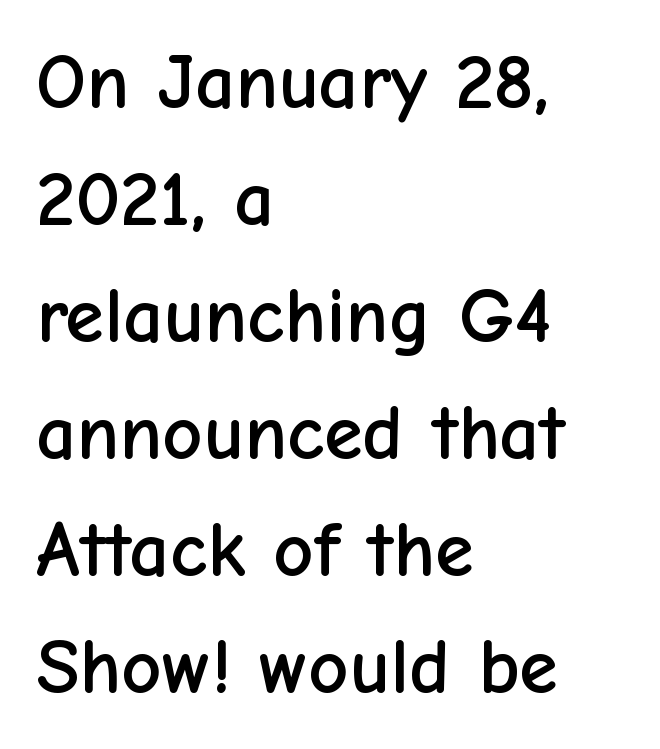
The image shows 79 px sans-serif type, upright; set left-aligned, normal line spacing (1.48x), normal letter spacing, not underlined; low stroke contrast and a medium x-height.
